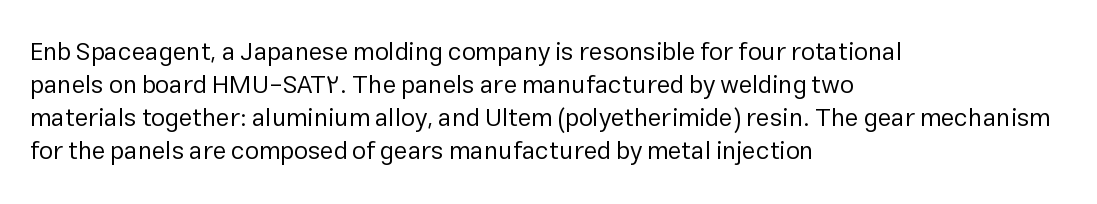
The image shows 25 px text type, upright; set left-aligned, normal line spacing (1.32x), normal letter spacing, not underlined.
